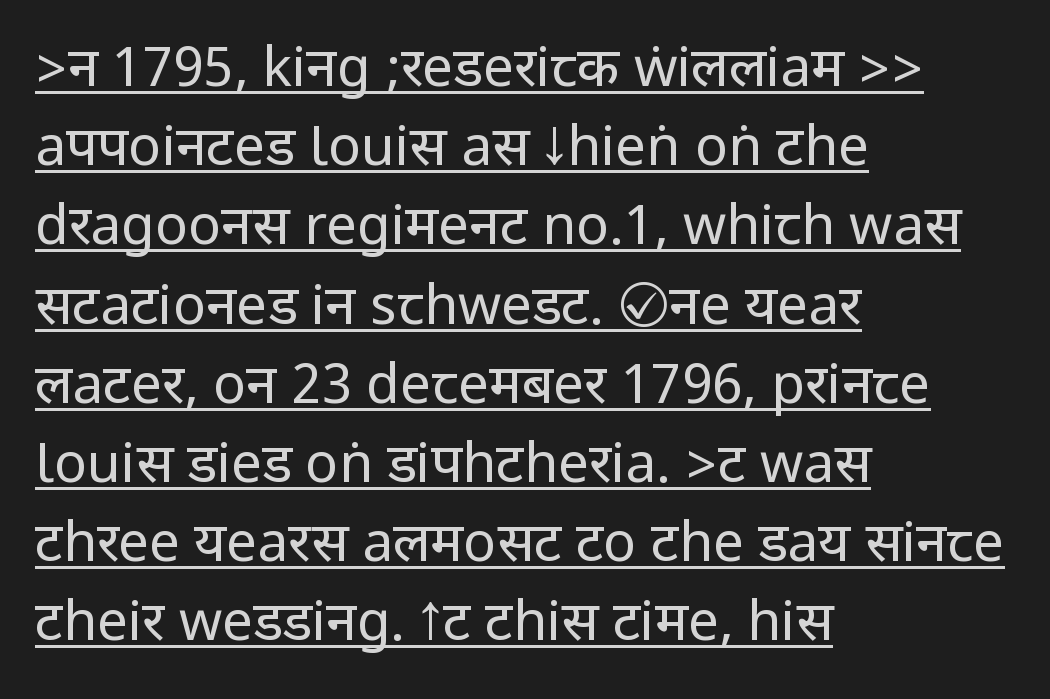
Observe the absence of serifs on each vertical stroke in this sample. The lines in this sample share a left origin and differ only in where they stop. Evenly set lines give the paragraph a standard silhouette. Does the lettering tilt? It doesn't — this is upright. Each stroke keeps to a modest, everyday thickness or less.
